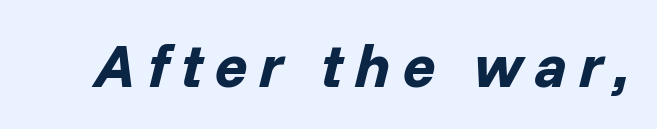
Slanted lettering throughout. The type is letterspaced generously, with wide tracking. This sample has the flowing, uneven cadence of proportional lettering. Strokes here are thick enough to call this a true bold.
